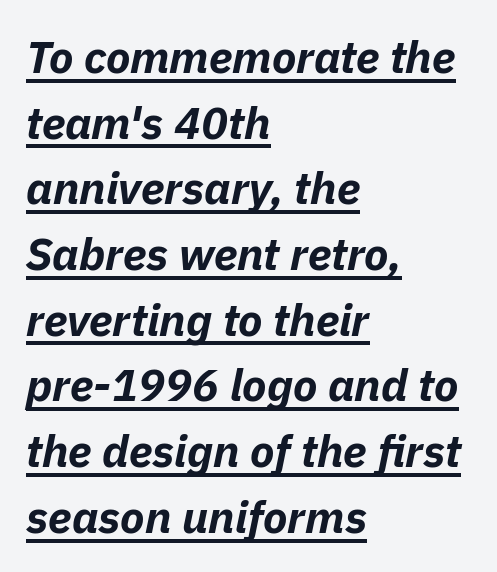
Q: Is the text bold? A: Yes.
Q: Is the text italic (slanted)? A: Yes, it leans right by about 11 degrees.
Q: Is the text underlined? A: Yes.
Q: How is the paragraph aligned? A: Left-aligned.
Q: Is the spacing between letters normal or unusually wide? A: Normal.
Q: Is the spacing between lines tight, normal or loose? A: Normal.
Q: Width (condensed, normal, or wide)? A: Normal.
Q: Stroke contrast? A: Low.
Q: x-height? A: Medium.
Q: Monospaced? A: No.
